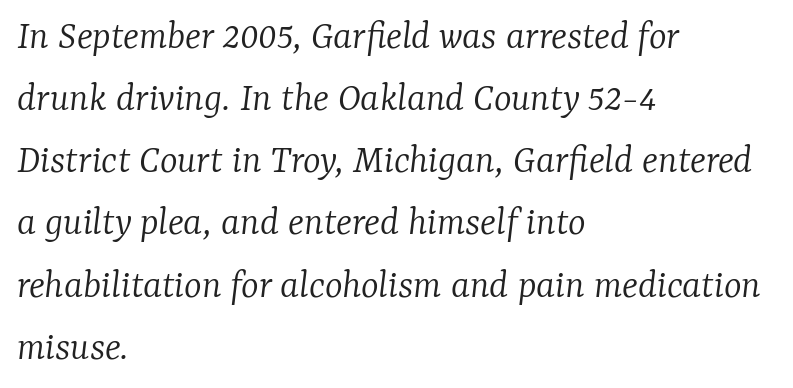
Heaviness? Minimal to ordinary, like unemphasized prose. The passage shown is typed in a proportional face where columns would drift. The space directly below the letters is spotless. Does the type have serifs? Yes, each stem ends in a small foot.
